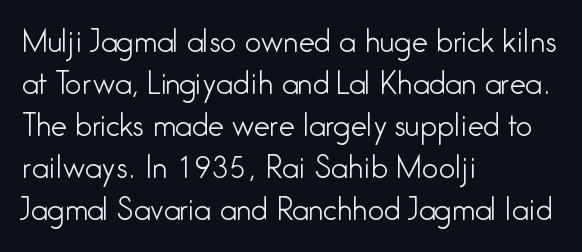
The image shows 29 px light, condensed sans-serif type, upright; set left-aligned, normal line spacing (1.45x), normal letter spacing, not underlined; low stroke contrast and a medium x-height.
